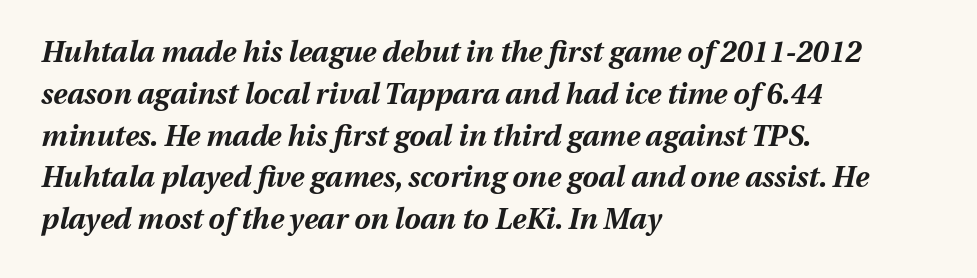
The image shows 29 px bold type, italic (leaning right); set left-aligned, normal line spacing (1.44x), normal letter spacing, not underlined; medium stroke contrast and a medium x-height.
